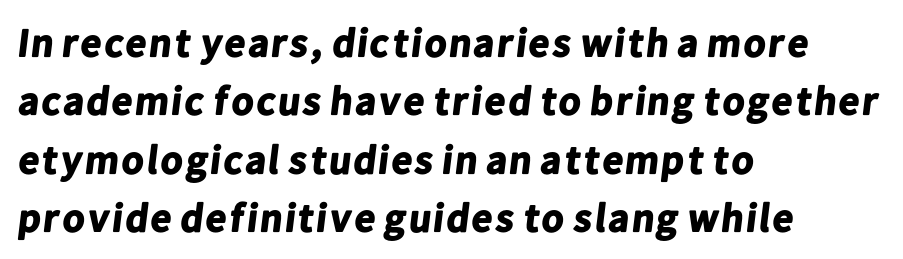
The image shows 40 px bold sans-serif type; set left-aligned, normal line spacing (1.46x), normal letter spacing, not underlined; low stroke contrast and a medium x-height.
